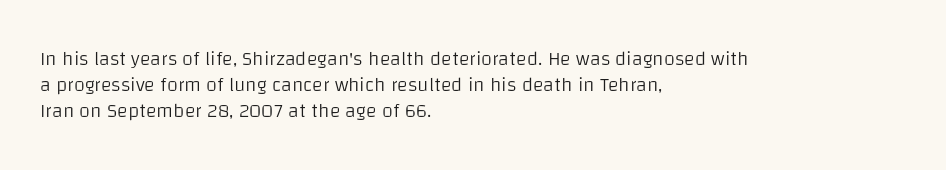
The image shows 20 px text type, upright; set left-aligned, normal line spacing (1.29x), normal letter spacing, not underlined.
